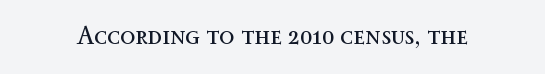
Q: Is the text bold? A: No.
Q: Is the text italic (slanted)? A: No, it is upright.
Q: Is the text underlined? A: No.
Q: Is the spacing between letters normal or unusually wide? A: Normal.
